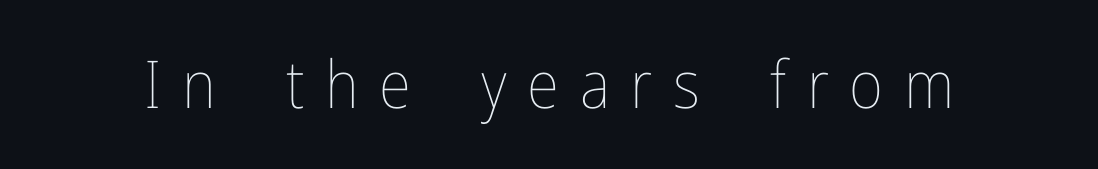
The image shows 66 px thin, condensed type, upright; set unusually wide letter spacing (+0.31 em), not underlined; low stroke contrast and a medium x-height.
